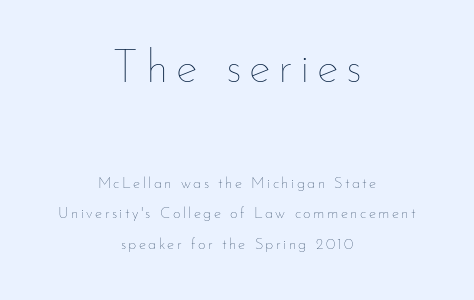
Both edges are ragged and mirror each other, which tells us the setting is centered. Descenders hang freely into open space. What's the leading like? Stretched, with rows far apart. Each letter keeps its own natural width here, so spacing adapts to shape. The cut favours lightness, reaching ordinary text weight at its darkest.
